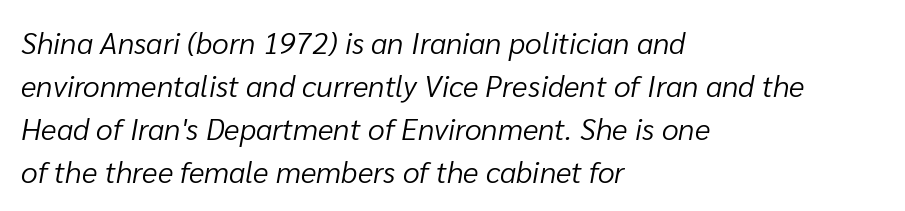
The image shows 30 px light type, italic (leaning right); set left-aligned, normal line spacing (1.43x), normal letter spacing, not underlined; low stroke contrast and a medium x-height.
